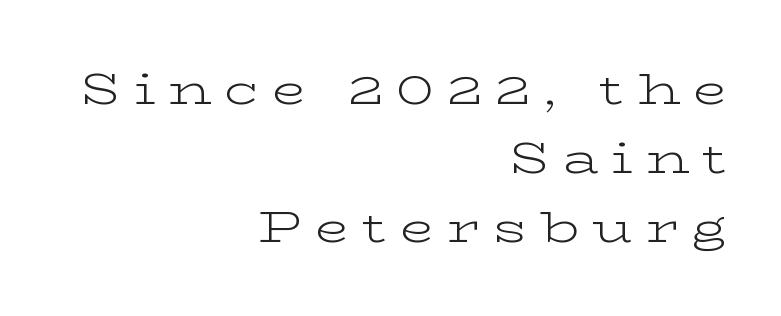
The string is rendered with underlining switched off. If you measured baseline to baseline, you'd find a middling distance. Spacing verdict: proportional, widths tailored to each character. The cut favours lightness, reaching ordinary text weight at its darkest.
